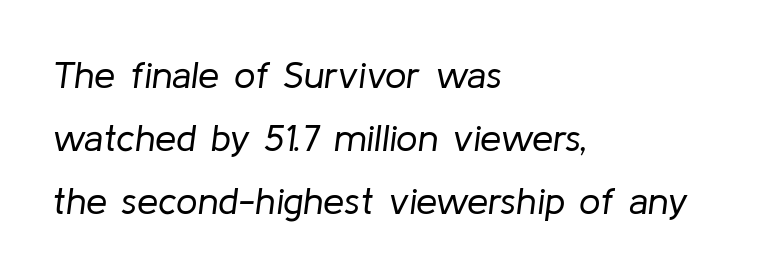
Slant detected: the letters are inclined. Regarding leading, the lines here are spaced in the standard way. The rendering keeps characters at their native spacing. Underlining? Definitely not there.
